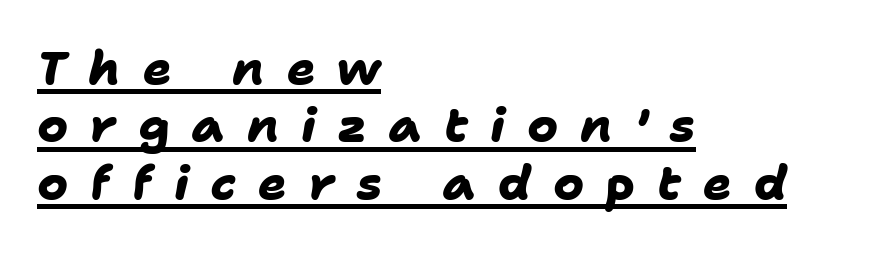
{"serif": "no", "bold": "yes", "weight": "heavy", "width": "normal", "stroke_contrast": "low", "x_height": "medium", "monospaced": "no", "underline": "yes", "align": "left", "line_spacing_ratio": 1.22, "letter_spacing": "wide", "letter_spacing_em": 0.47, "glyph_px": 47}
